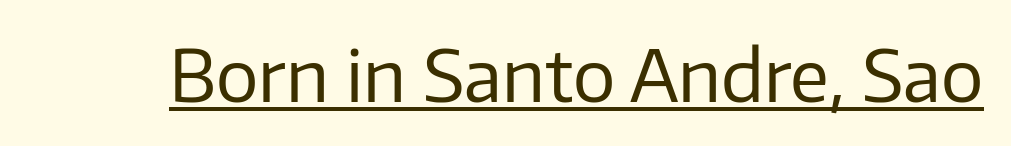
The image shows 71 px regular-weight sans-serif type, upright; set normal letter spacing, underlined; low stroke contrast and a medium x-height.
